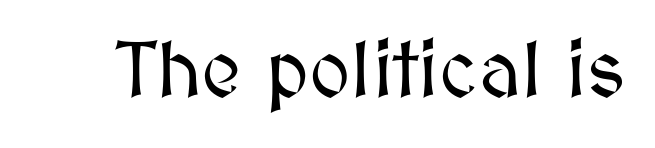
The image shows 79 px text type, upright; set normal letter spacing, not underlined; medium stroke contrast and a medium x-height.
